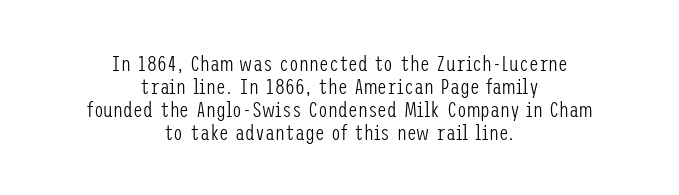
Q: Is the text bold? A: No.
Q: Is the text italic (slanted)? A: No, it is upright.
Q: Is the text underlined? A: No.
Q: How is the paragraph aligned? A: Centered.
Q: Is the spacing between letters normal or unusually wide? A: Normal.
Q: Is the spacing between lines tight, normal or loose? A: Tight.
